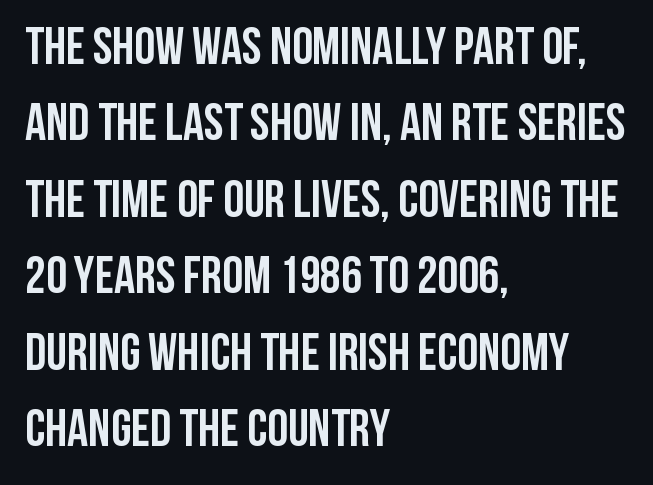
Q: Is the text bold? A: Yes.
Q: Is the text italic (slanted)? A: No, it is upright.
Q: Is the typeface a serif or a sans-serif typeface? A: Sans-serif.
Q: Is the text underlined? A: No.
Q: How is the paragraph aligned? A: Left-aligned.
Q: Is the spacing between letters normal or unusually wide? A: Normal.
Q: Is the spacing between lines tight, normal or loose? A: Normal.
Q: Width (condensed, normal, or wide)? A: Condensed.
Q: Stroke contrast? A: Low.
Q: x-height? A: Large.
Q: Monospaced? A: No.
